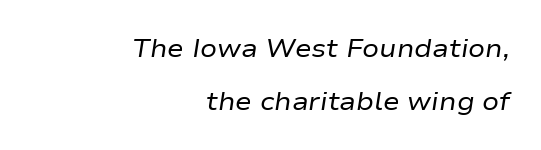
Q: Is the text bold? A: No.
Q: Is the text italic (slanted)? A: Yes, it leans right by about 9 degrees.
Q: Is the text underlined? A: No.
Q: How is the paragraph aligned? A: Right-aligned.
Q: Is the spacing between letters normal or unusually wide? A: Normal.
Q: Is the spacing between lines tight, normal or loose? A: Loose.
